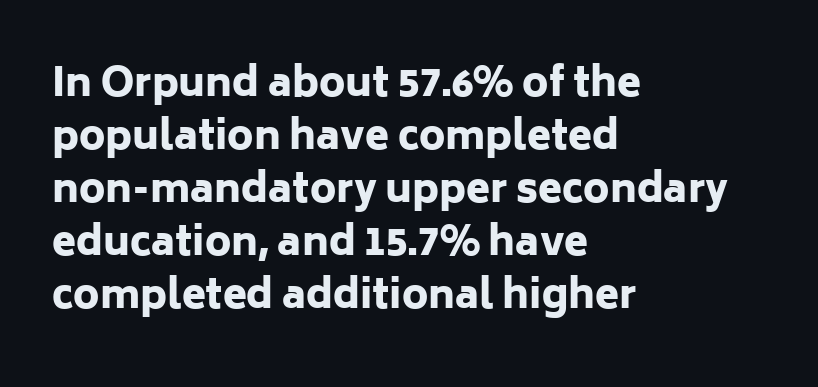
The passage shown has conventional tracking throughout. Bold? Absolutely — the strokes are thick and heavy. What's the leading like? Ordinary, nothing unusual. The lines are quadded left. A typesetter would call this proportional, since set widths differ per character.
